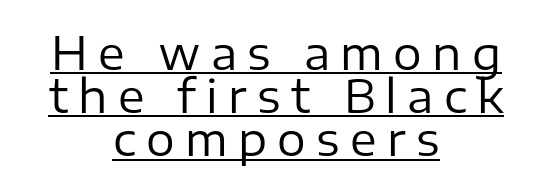
Q: Is the text bold? A: No.
Q: Is the text italic (slanted)? A: No, it is upright.
Q: Is the typeface a serif or a sans-serif typeface? A: Sans-serif.
Q: Is the text underlined? A: Yes.
Q: How is the paragraph aligned? A: Centered.
Q: Is the spacing between letters normal or unusually wide? A: Unusually wide.
Q: Is the spacing between lines tight, normal or loose? A: Tight.
Q: Width (condensed, normal, or wide)? A: Normal.
Q: Stroke contrast? A: Low.
Q: x-height? A: Medium.
Q: Monospaced? A: No.
